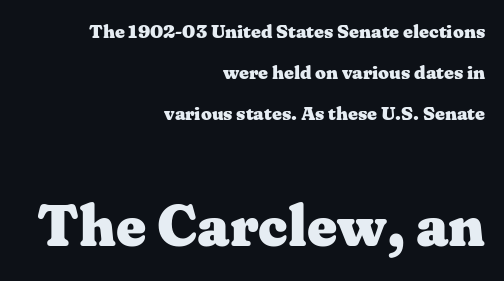
The image shows 58 px heavy, wide serif type, upright; set right-aligned, loose line spacing (2.17x), normal letter spacing, not underlined; the second (bottom) block is 3.05x larger; medium stroke contrast and a medium x-height.
